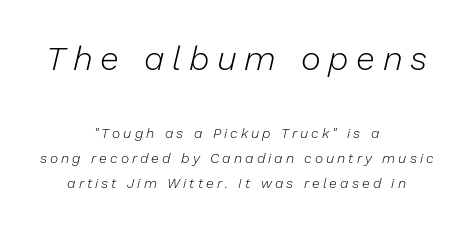
{"italic": "yes", "lean": "right", "slant_degrees": 13, "bold": "no", "weight": "light", "width": "normal", "stroke_contrast": "low", "x_height": "medium", "monospaced": "no", "underline": "no", "align": "center", "line_spacing_ratio": 1.81, "letter_spacing": "wide", "letter_spacing_em": 0.22, "larger_block": "first", "size_ratio": 2.43, "glyph_px": 34}
